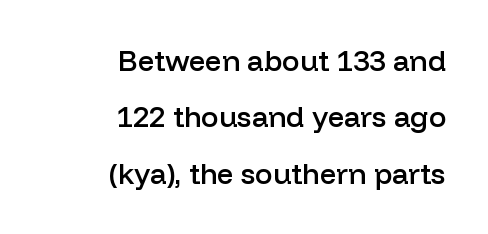
Check the space under the baseline: it is left empty. The type sits square on the baseline with zero lean. Honestly, the letter spacing is just normal — you wouldn't notice it. This sample has the flowing, uneven cadence of proportional lettering.
